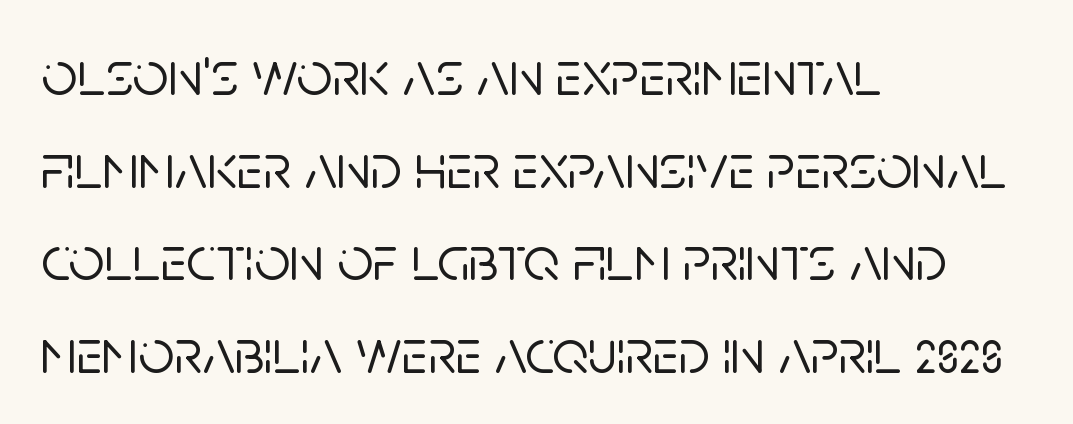
Q: Is the text italic (slanted)? A: No, it is upright.
Q: Is the typeface a serif or a sans-serif typeface? A: Sans-serif.
Q: Is the text underlined? A: No.
Q: How is the paragraph aligned? A: Left-aligned.
Q: Is the spacing between letters normal or unusually wide? A: Normal.
Q: Is the spacing between lines tight, normal or loose? A: Normal.
Q: Width (condensed, normal, or wide)? A: Normal.
Q: Stroke contrast? A: Low.
Q: x-height? A: Large.
Q: Monospaced? A: No.
